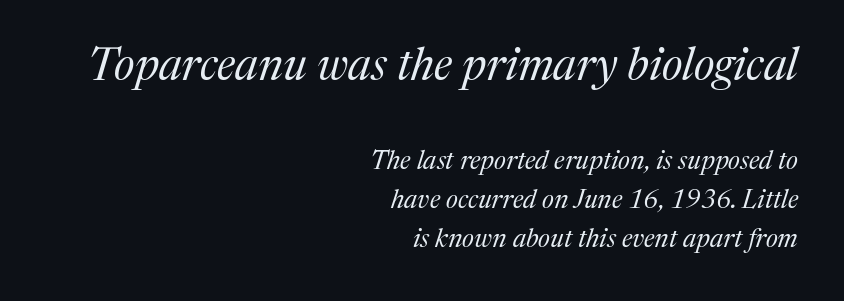
The image shows 45 px regular-weight serif type, italic (leaning right); set right-aligned, normal line spacing (1.5x), normal letter spacing, not underlined; the first (top) block is 1.73x larger; medium stroke contrast and a medium x-height.
